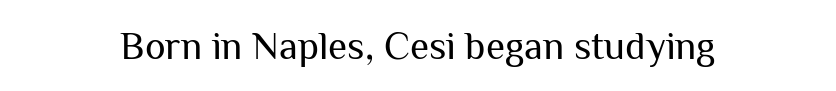
The image shows 39 px regular-weight sans-serif type, upright; set normal letter spacing, not underlined; medium stroke contrast and a medium x-height.
